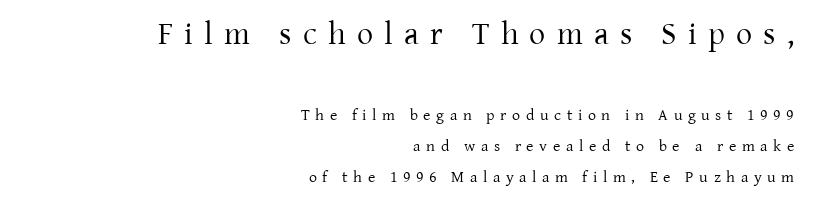
Does the leading feel generous? Absolutely, it's lavish. Look at the bottom of the vertical strokes: they flare into serifs here. Character widths vary here, with narrow letters taking less room than wide ones. Weight: regular or lighter. In terms of posture, this sample is upright. The gap between lines stays unmarked.
